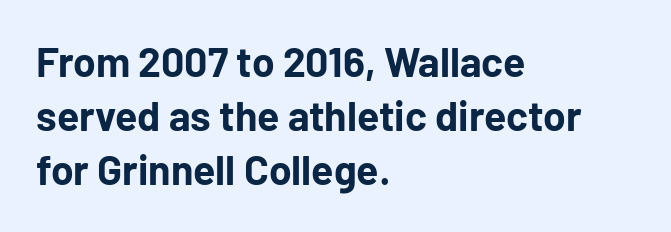
No extra tracking has been applied to these lines. All the whitespace from short lines collects on the right. Here the designer chose a conventional face with non-uniform glyph widths. The passage shown is not underscored anywhere. These words are printed bold, with thick strokes throughout. Interline gaps are of average width in this sample.
